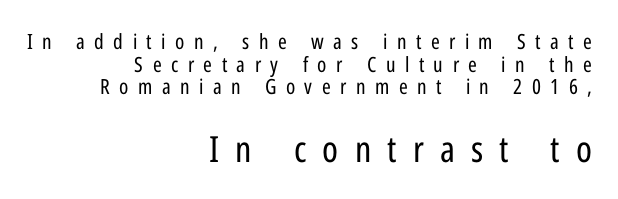
Q: Is the text bold? A: No.
Q: Is the text italic (slanted)? A: No, it is upright.
Q: Is the typeface a serif or a sans-serif typeface? A: Sans-serif.
Q: Is the text underlined? A: No.
Q: How is the paragraph aligned? A: Right-aligned.
Q: Is the spacing between letters normal or unusually wide? A: Unusually wide.
Q: Is the spacing between lines tight, normal or loose? A: Tight.
Q: Which block of text is set in a larger size, the first (top) or the second (bottom)? A: The second (bottom) one.
Q: Width (condensed, normal, or wide)? A: Condensed.
Q: Stroke contrast? A: Low.
Q: x-height? A: Medium.
Q: Monospaced? A: No.
